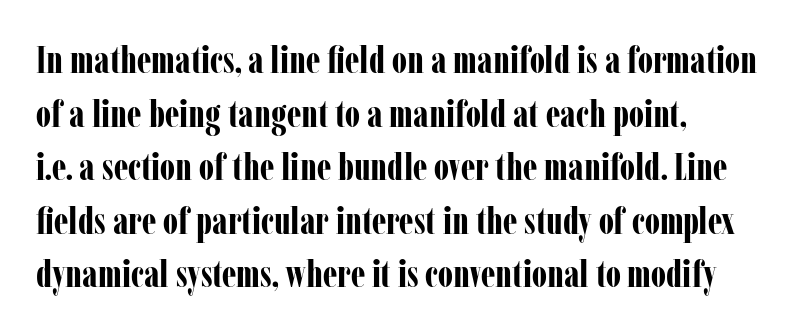
Q: Is the text bold? A: Yes.
Q: Is the text italic (slanted)? A: No, it is upright.
Q: Is the typeface a serif or a sans-serif typeface? A: Serif.
Q: Is the text underlined? A: No.
Q: How is the paragraph aligned? A: Left-aligned.
Q: Is the spacing between letters normal or unusually wide? A: Normal.
Q: Is the spacing between lines tight, normal or loose? A: Normal.
Q: Width (condensed, normal, or wide)? A: Condensed.
Q: Stroke contrast? A: Low.
Q: x-height? A: Medium.
Q: Monospaced? A: No.
